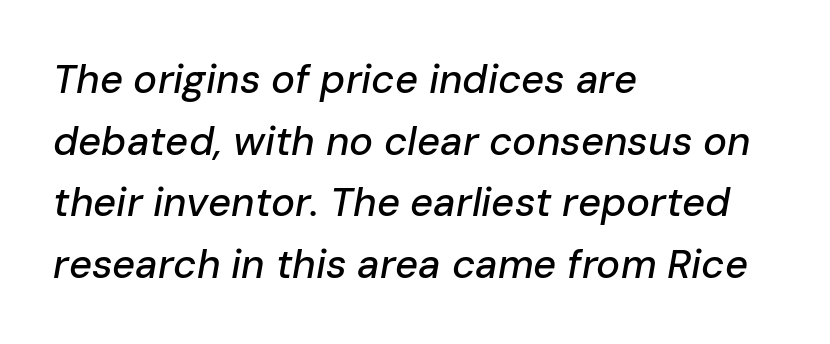
The face used here is rendered with its standard letterfit. Line beginnings align vertically; line endings do not. Compared with ordinary roman type, these characters are visibly tilted. Unmarked baselines from the first word to the last. Varying glyph widths throughout — classic text-font behaviour. Horizontal bands of white between lines are of average thickness.
